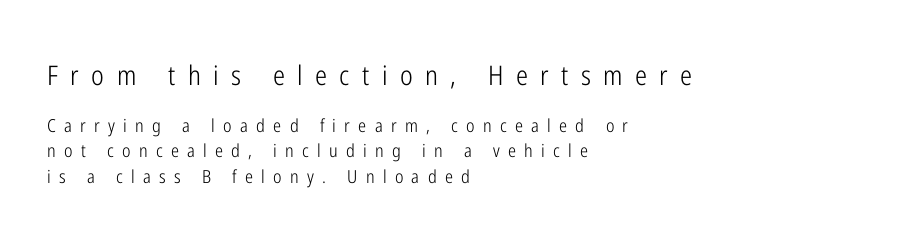
{"italic": "no", "bold": "no", "underline": "no", "align": "left", "line_spacing": "normal", "line_spacing_ratio": 1.42, "letter_spacing": "wide", "letter_spacing_em": 0.46, "larger_block": "first", "size_ratio": 1.5, "glyph_px": 27}
